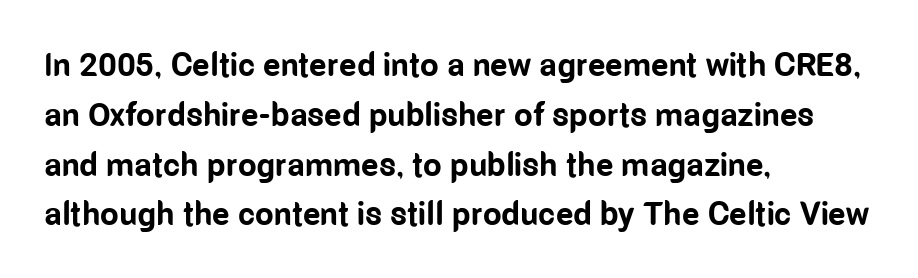
Layout note: lines flush left. Heavy, bold letterforms. A clean baseline with only descenders dipping below it. Proportional: the letters do not fall into vertical columns.
